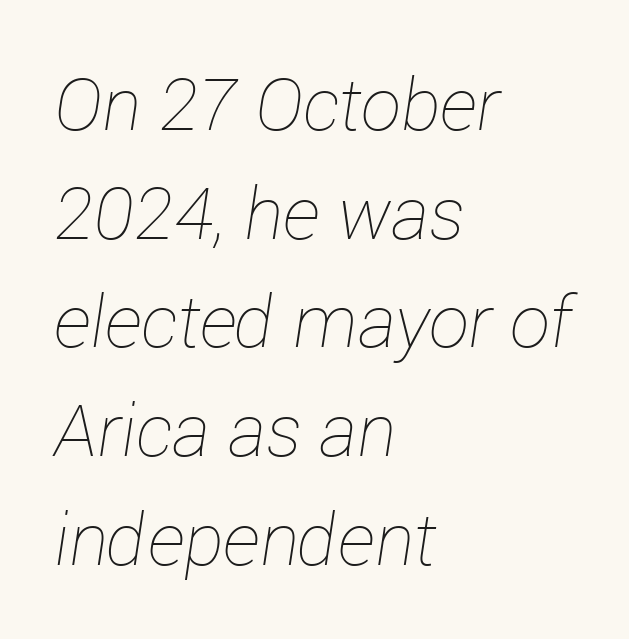
{"italic": "yes", "lean": "right", "slant_degrees": 12, "bold": "no", "weight": "thin", "width": "normal", "stroke_contrast": "low", "x_height": "medium", "monospaced": "no", "underline": "no", "align": "left", "line_spacing": "normal", "line_spacing_ratio": 1.51, "letter_spacing": "normal", "letter_spacing_em": 0.0, "glyph_px": 72}
